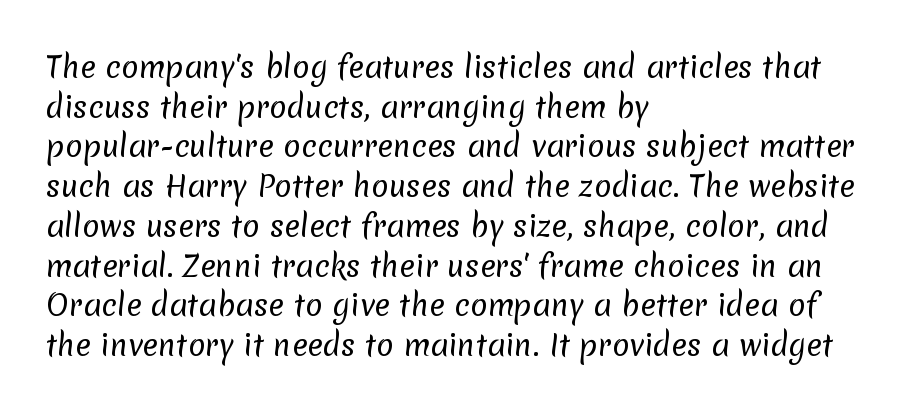
Look at the bottom of the vertical strokes: they stop flat, with no serifs. The ragged edge is on the right, which tells us the setting is flush left. Summary of weight: not heavy and not bold. Is the letter spacing exaggerated? No — it looks like the ordinary default. This sample has the flowing, uneven cadence of proportional lettering.
